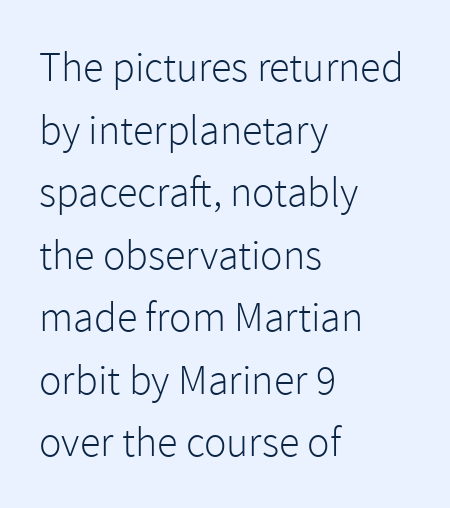
{"serif": "no", "italic": "no", "bold": "no", "weight": "light", "width": "normal", "x_height": "medium", "monospaced": "no", "underline": "no", "align": "left", "line_spacing": "normal", "line_spacing_ratio": 1.49, "letter_spacing": "normal", "letter_spacing_em": 0.0, "glyph_px": 42}
